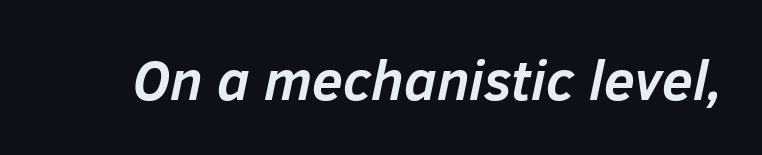
These words are printed bold, with thick strokes throughout. When letters slant like this, we call the style italic. The letters advance in unequal steps, a hallmark of proportional type. Tracking value appears to be zero — textbook default spacing. Glance below the letters and you will spot only blank space.
